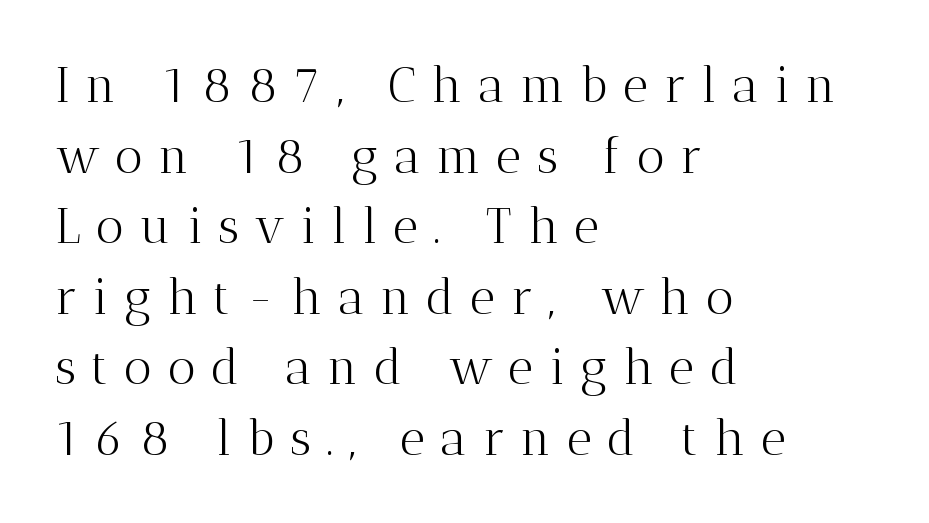
Q: Is the text bold? A: No.
Q: Is the text italic (slanted)? A: No, it is upright.
Q: Is the typeface a serif or a sans-serif typeface? A: Serif.
Q: Is the text underlined? A: No.
Q: How is the paragraph aligned? A: Left-aligned.
Q: Is the spacing between letters normal or unusually wide? A: Unusually wide.
Q: Is the spacing between lines tight, normal or loose? A: Normal.
Q: Width (condensed, normal, or wide)? A: Normal.
Q: Stroke contrast? A: Medium.
Q: x-height? A: Medium.
Q: Monospaced? A: No.
